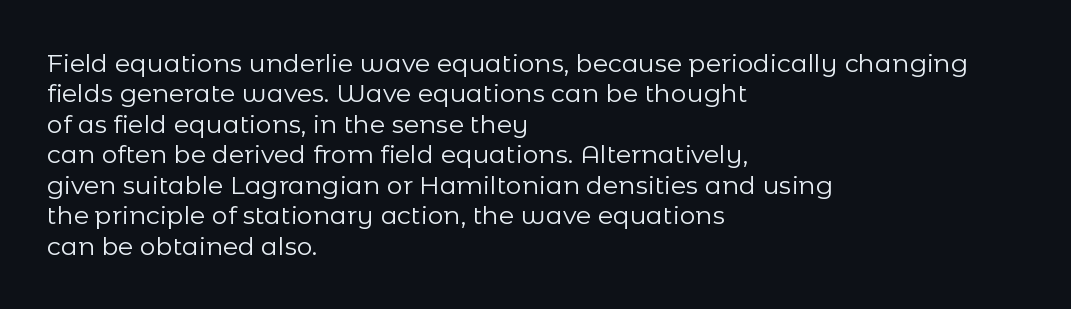
The image shows 25 px text type, upright; set left-aligned, line spacing 1.22x, normal letter spacing, not underlined.
